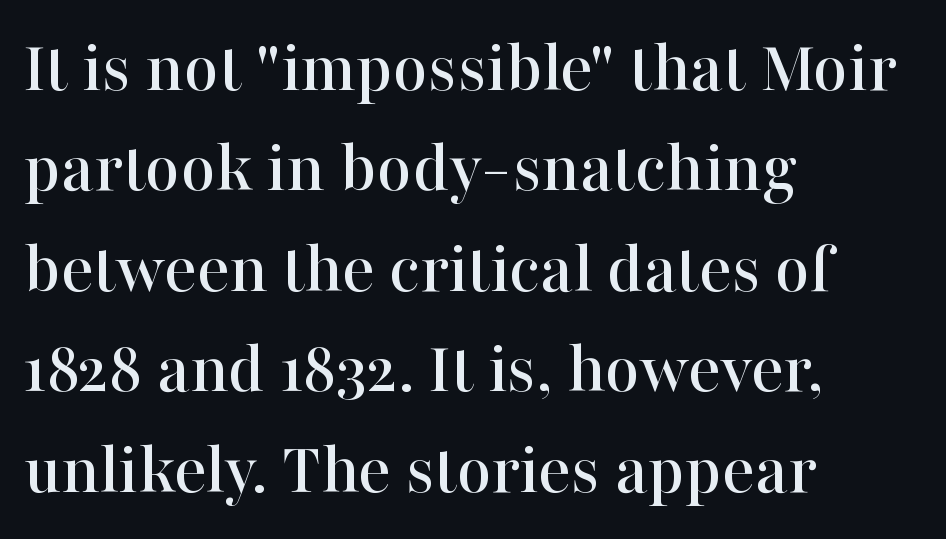
Q: Is the text italic (slanted)? A: No, it is upright.
Q: Is the typeface a serif or a sans-serif typeface? A: Serif.
Q: Is the text underlined? A: No.
Q: How is the paragraph aligned? A: Left-aligned.
Q: Is the spacing between letters normal or unusually wide? A: Normal.
Q: Is the spacing between lines tight, normal or loose? A: Normal.
Q: Width (condensed, normal, or wide)? A: Normal.
Q: Stroke contrast? A: High.
Q: x-height? A: Medium.
Q: Monospaced? A: No.
